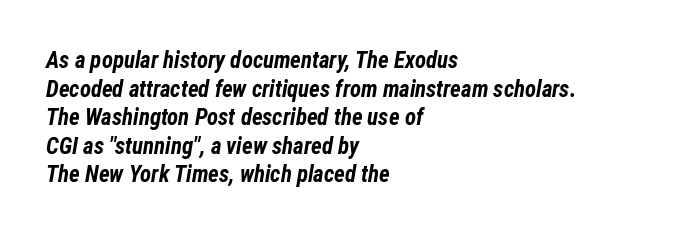
{"italic": "yes", "lean": "right", "slant_degrees": 12, "bold": "yes", "underline": "no", "align": "left", "line_spacing_ratio": 1.24, "letter_spacing": "normal", "letter_spacing_em": 0.0, "glyph_px": 23}
